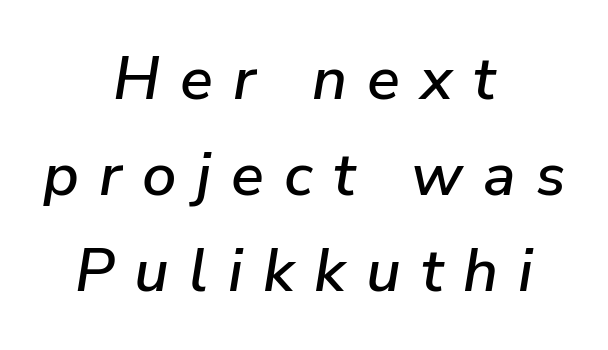
The image shows 61 px text type, italic (leaning right); set centered, normal line spacing (1.57x), unusually wide letter spacing (+0.33 em), not underlined; low stroke contrast and a medium x-height.
